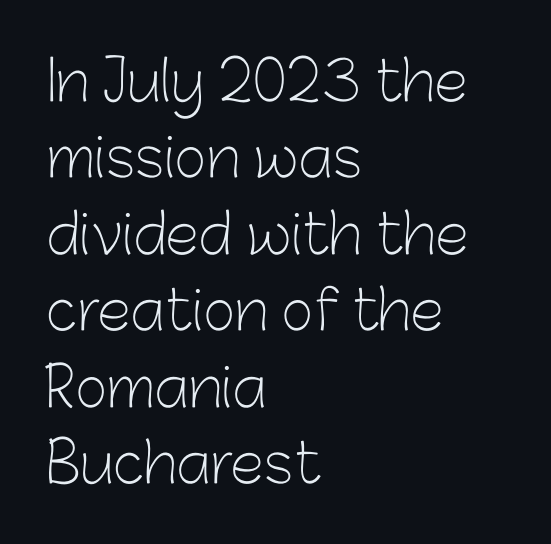
Each word holds together tightly as a unit, with standard inter-letter gaps. The specimen omits any rule beneath the text block's lines. Observe the absence of serifs on each vertical stroke in this sample. Vertical strokes here are truly vertical. The text block is weighted toward the left margin, trailing off unevenly rightward. If you measured baseline to baseline, you'd find a middling distance.
